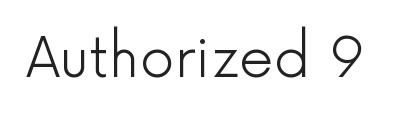
The image shows 55 px light sans-serif type, upright; set normal letter spacing, not underlined; low stroke contrast and a medium x-height.
